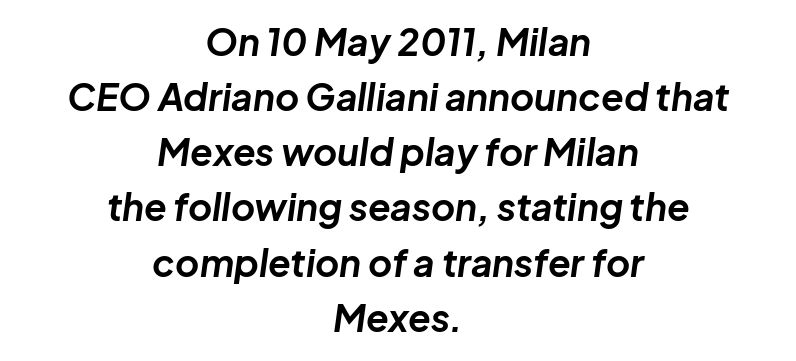
Q: Is the text bold? A: Yes.
Q: Is the text italic (slanted)? A: Yes, it leans right by about 8 degrees.
Q: Is the text underlined? A: No.
Q: How is the paragraph aligned? A: Centered.
Q: Is the spacing between letters normal or unusually wide? A: Normal.
Q: Is the spacing between lines tight, normal or loose? A: Normal.
Q: Width (condensed, normal, or wide)? A: Normal.
Q: Stroke contrast? A: Low.
Q: x-height? A: Medium.
Q: Monospaced? A: No.
